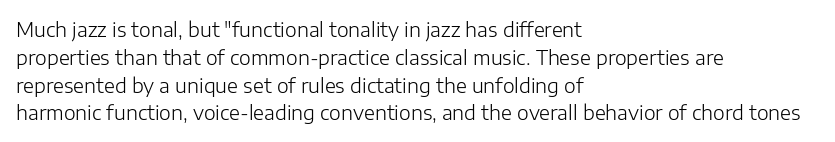
Q: Is the text bold? A: No.
Q: Is the text italic (slanted)? A: No, it is upright.
Q: Is the text underlined? A: No.
Q: How is the paragraph aligned? A: Left-aligned.
Q: Is the spacing between letters normal or unusually wide? A: Normal.
Q: Is the spacing between lines tight, normal or loose? A: Normal.
